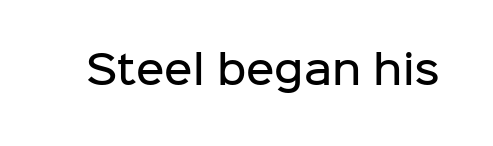
Q: Is the text bold? A: Semi-bold.
Q: Is the text italic (slanted)? A: No, it is upright.
Q: Is the typeface a serif or a sans-serif typeface? A: Sans-serif.
Q: Is the text underlined? A: No.
Q: Is the spacing between letters normal or unusually wide? A: Normal.
Q: Width (condensed, normal, or wide)? A: Normal.
Q: Stroke contrast? A: Low.
Q: x-height? A: Medium.
Q: Monospaced? A: No.
